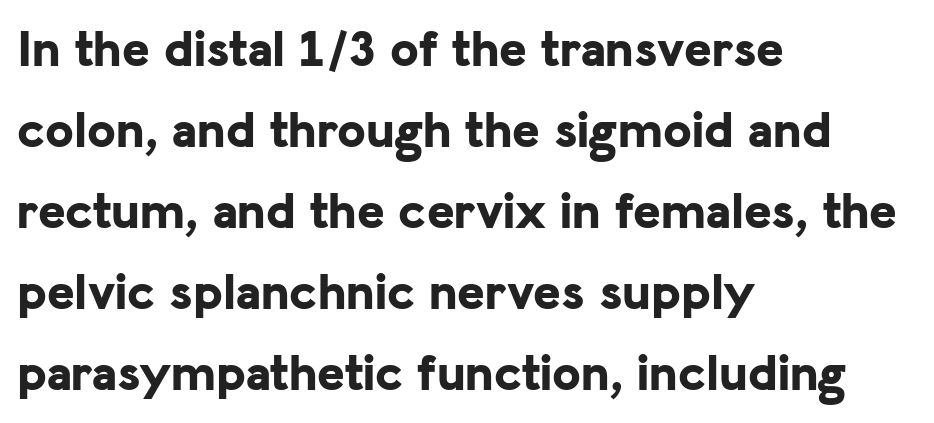
The image shows 52 px bold sans-serif type, upright; set left-aligned, normal line spacing (1.56x), normal letter spacing, not underlined; low stroke contrast and a medium x-height.
